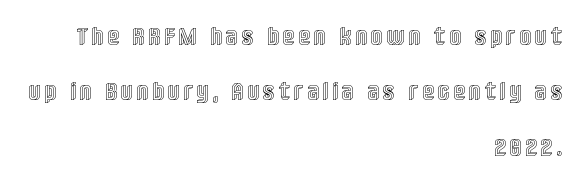
In terms of posture, this sample is upright. One-word summary of the alignment: right. The block of text is sparse from top to bottom, with ample space between rows. The letters are spread apart with noticeably loose tracking.
